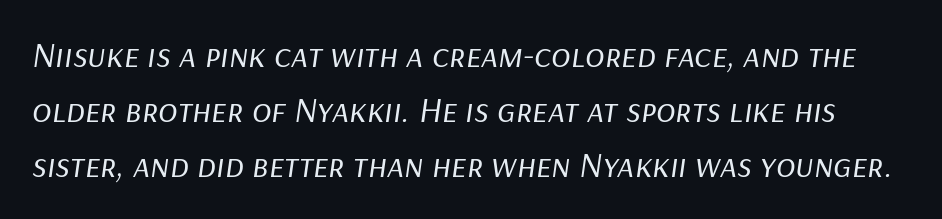
The strokes are not fattened; the text isn't bold. Does extra space separate the letters? No, they use regular spacing. Vertically, the passage feels balanced, rows spaced as you'd expect. Just letters on the line, the space beneath them empty. Here the designer chose a conventional face with non-uniform glyph widths.
